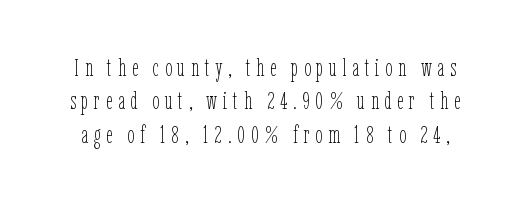
Q: Is the text bold? A: No.
Q: Is the text italic (slanted)? A: No, it is upright.
Q: Is the text underlined? A: No.
Q: Is the spacing between letters normal or unusually wide? A: Unusually wide.
Q: Is the spacing between lines tight, normal or loose? A: Normal.
